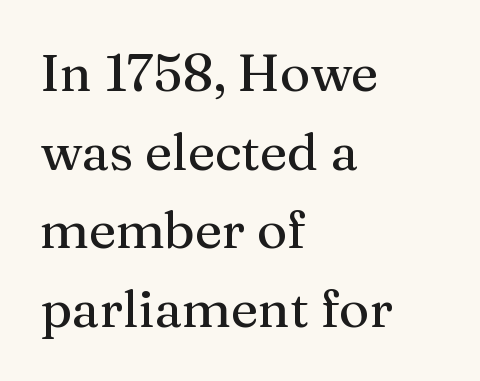
In terms of letterspacing, this is plain default setting. The vertical gap from one line to the next is medium. Underline: absent. Note the varied advance widths — an 'i' is clearly narrower than an 'm'. Regarding serifs, this sample has them. Posture: straight, roman, zero tilt.
